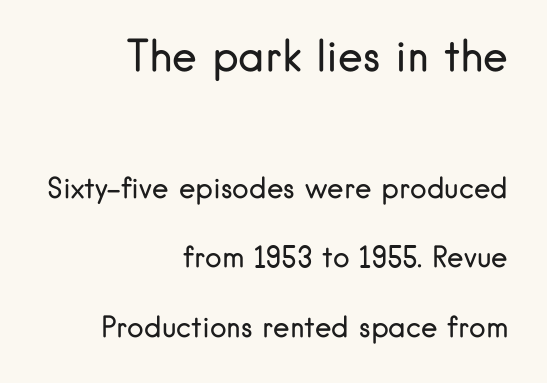
{"serif": "no", "italic": "no", "bold": "no", "weight": "regular", "width": "normal", "stroke_contrast": "low", "x_height": "small", "monospaced": "no", "underline": "no", "align": "right", "line_spacing": "loose", "line_spacing_ratio": 2.47, "letter_spacing": "normal", "letter_spacing_em": 0.0, "larger_block": "first", "size_ratio": 1.5, "glyph_px": 42}
